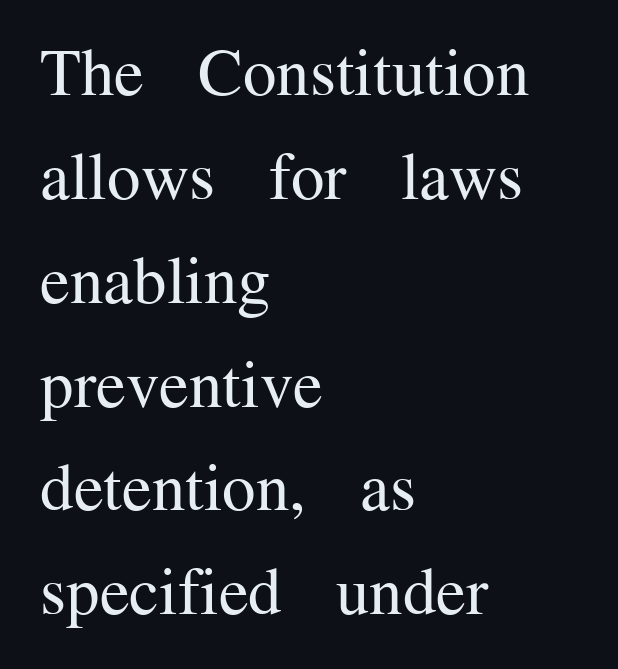
The image shows 67 px regular-weight serif type, upright; set left-aligned, normal line spacing (1.55x), normal letter spacing, not underlined; medium stroke contrast and a medium x-height.
